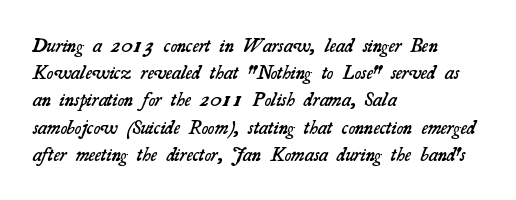
Q: Is the text bold? A: Semi-bold.
Q: Is the text underlined? A: No.
Q: How is the paragraph aligned? A: Left-aligned.
Q: Is the spacing between letters normal or unusually wide? A: Normal.
Q: Is the spacing between lines tight, normal or loose? A: Normal.
